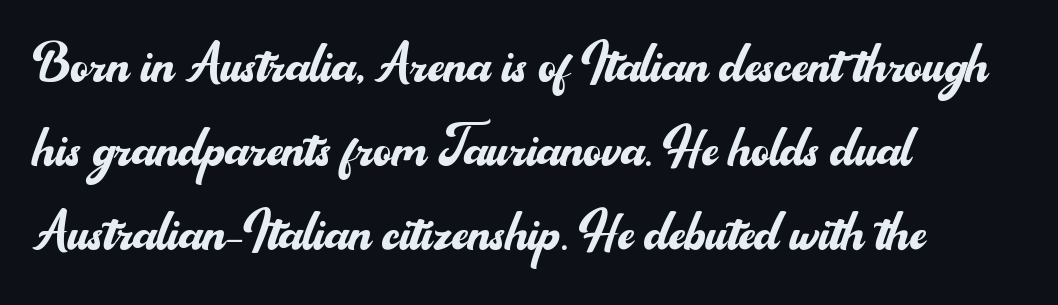
Regarding serifs, this sample does without them. A typesetter would call this proportional, since set widths differ per character. The space directly below the letters is spotless. The lines in this sample share a left origin and differ only in where they stop. The type is set solid horizontally, with unmodified tracking.
